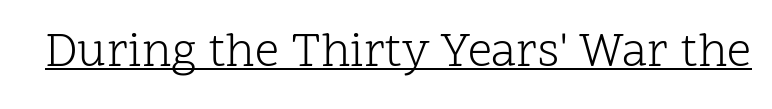
Q: Is the text bold? A: No.
Q: Is the text italic (slanted)? A: No, it is upright.
Q: Is the typeface a serif or a sans-serif typeface? A: Serif.
Q: Is the text underlined? A: Yes.
Q: Is the spacing between letters normal or unusually wide? A: Normal.
Q: Width (condensed, normal, or wide)? A: Normal.
Q: Stroke contrast? A: Low.
Q: x-height? A: Medium.
Q: Monospaced? A: No.
